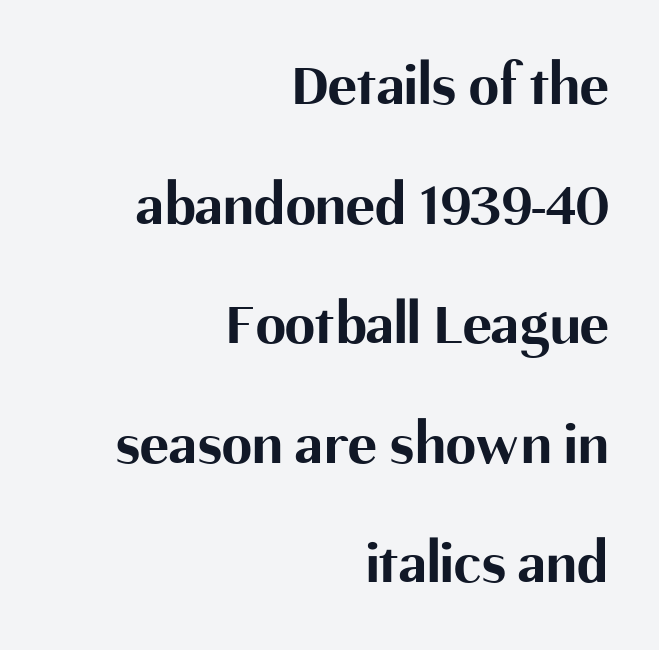
The image shows 61 px bold sans-serif type, upright; set right-aligned, loose line spacing (1.96x), normal letter spacing, not underlined; medium stroke contrast and a medium x-height.
